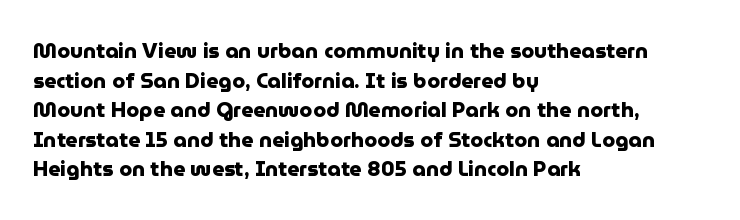
The image shows 21 px bold type, upright; set left-aligned, normal line spacing (1.41x), normal letter spacing, not underlined.
